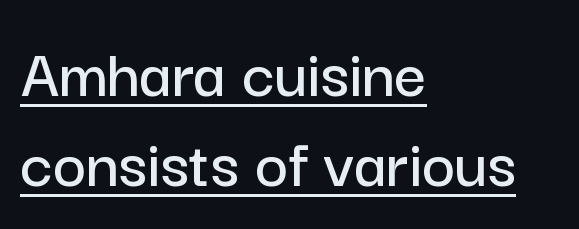
Q: Is the text italic (slanted)? A: No, it is upright.
Q: Is the typeface a serif or a sans-serif typeface? A: Sans-serif.
Q: Is the text underlined? A: Yes.
Q: How is the paragraph aligned? A: Left-aligned.
Q: Is the spacing between letters normal or unusually wide? A: Normal.
Q: Is the spacing between lines tight, normal or loose? A: Normal.
Q: Width (condensed, normal, or wide)? A: Normal.
Q: Stroke contrast? A: Low.
Q: x-height? A: Medium.
Q: Monospaced? A: No.
